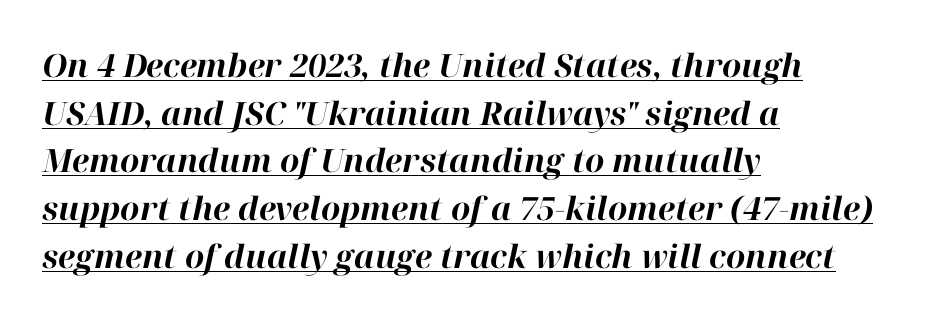
{"italic": "yes", "lean": "right", "slant_degrees": 12, "bold": "yes", "weight": "bold", "width": "normal", "stroke_contrast": "high", "x_height": "medium", "monospaced": "no", "underline": "yes", "align": "left", "line_spacing": "normal", "line_spacing_ratio": 1.49, "letter_spacing": "normal", "letter_spacing_em": 0.0, "glyph_px": 32}
